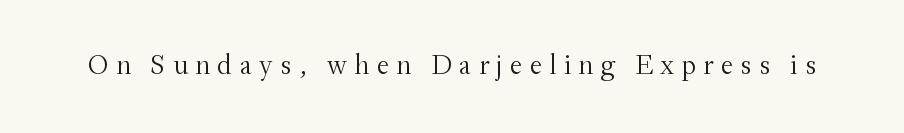
Compared with a typical body face, this is equally light or lighter still. Each letter keeps its own natural width here, so spacing adapts to shape. Unlike a clean sans, this face finishes its strokes with serifs. This rendering features lettering with no underline. These lines were composed using upright roman letters. Students, note that the glyphs here are deliberately spaced far apart.
